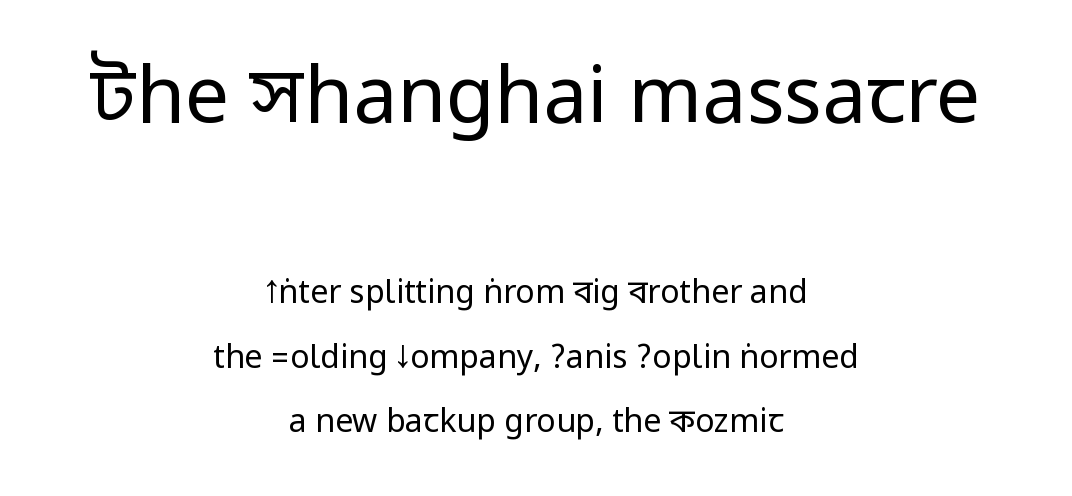
{"serif": "no", "italic": "no", "bold": "no", "weight": "regular", "width": "condensed", "stroke_contrast": "low", "underline": "no", "align": "center", "line_spacing": "loose", "line_spacing_ratio": 2.03, "letter_spacing": "normal", "letter_spacing_em": 0.0, "larger_block": "first", "size_ratio": 2.47, "glyph_px": 79}
